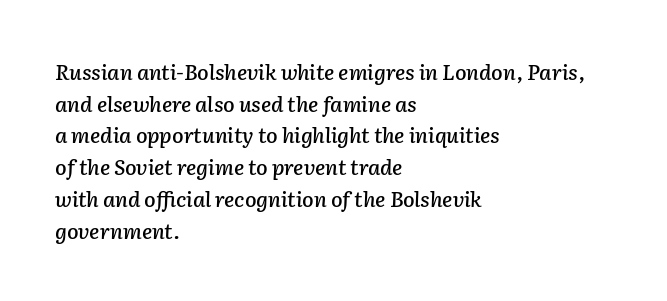
Alignment: flush left. Is there much room between lines? A standard amount, neither cramped nor airy. Look at the tracking — it's just the regular setting, nothing added. Type without underlining. This sample uses an oblique cut, with every glyph tilted off the vertical.
